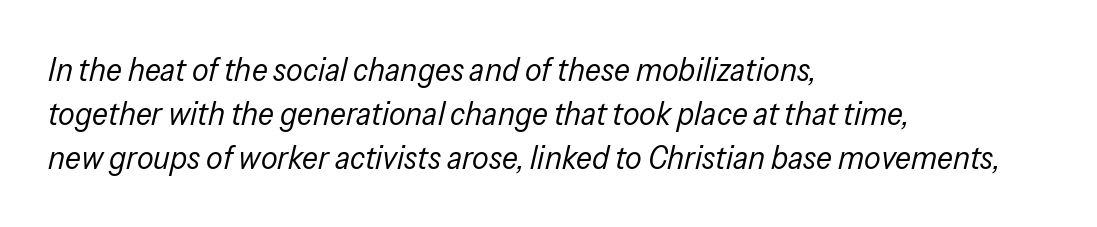
{"italic": "yes", "lean": "right", "slant_degrees": 13, "bold": "no", "weight": "regular", "width": "condensed", "stroke_contrast": "low", "x_height": "medium", "monospaced": "no", "underline": "no", "align": "left", "line_spacing": "normal", "line_spacing_ratio": 1.33, "letter_spacing": "normal", "letter_spacing_em": 0.0, "glyph_px": 33}
